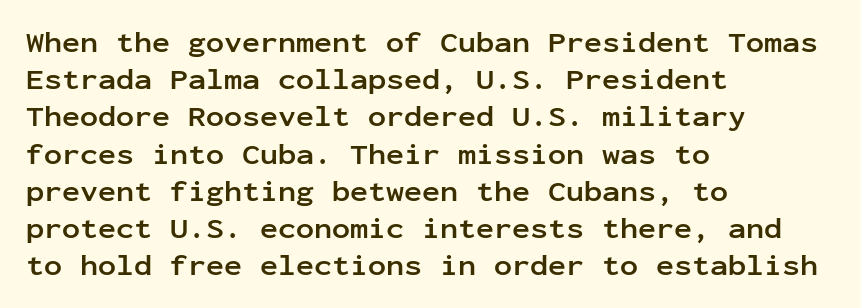
Pretty heavy lettering here — definitely bold. Monospaced: the letters line up in strict vertical columns. The rag falls on the right side of this text block. Tracking value appears to be zero — textbook default spacing. This is the regular roman posture of the typeface.
